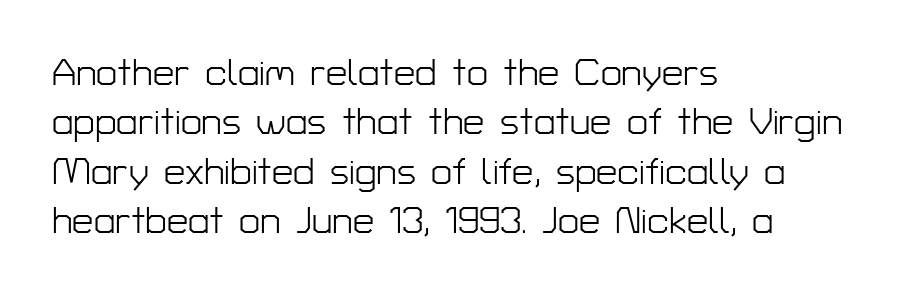
The image shows 38 px light sans-serif type, upright; set left-aligned, normal line spacing (1.3x), normal letter spacing, not underlined; low stroke contrast and a medium x-height.
